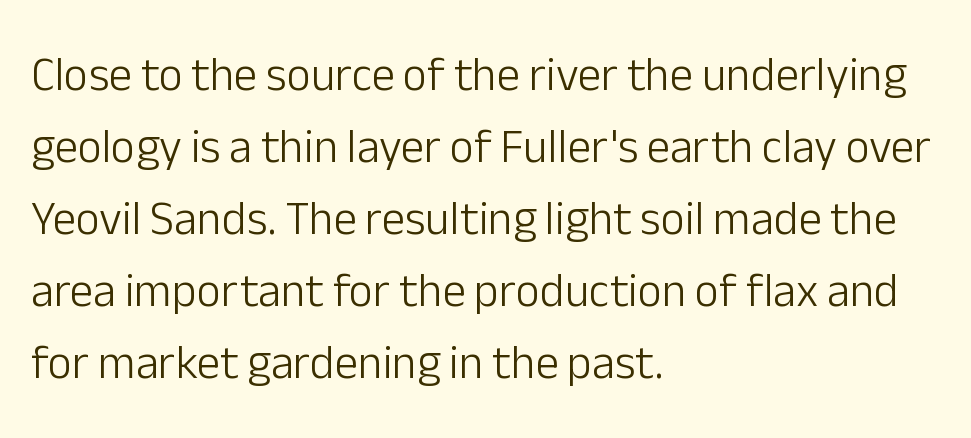
{"serif": "no", "italic": "no", "bold": "no", "weight": "light", "width": "normal", "stroke_contrast": "low", "x_height": "medium", "monospaced": "no", "underline": "no", "align": "left", "line_spacing": "normal", "line_spacing_ratio": 1.53, "letter_spacing": "normal", "letter_spacing_em": 0.0, "glyph_px": 47}
